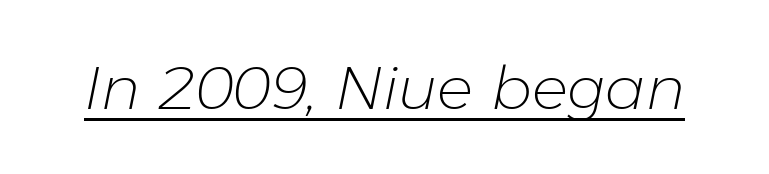
{"italic": "yes", "lean": "right", "slant_degrees": 11, "bold": "no", "weight": "light", "width": "normal", "stroke_contrast": "low", "x_height": "medium", "monospaced": "no", "underline": "yes", "letter_spacing": "normal", "letter_spacing_em": 0.0, "glyph_px": 60}
